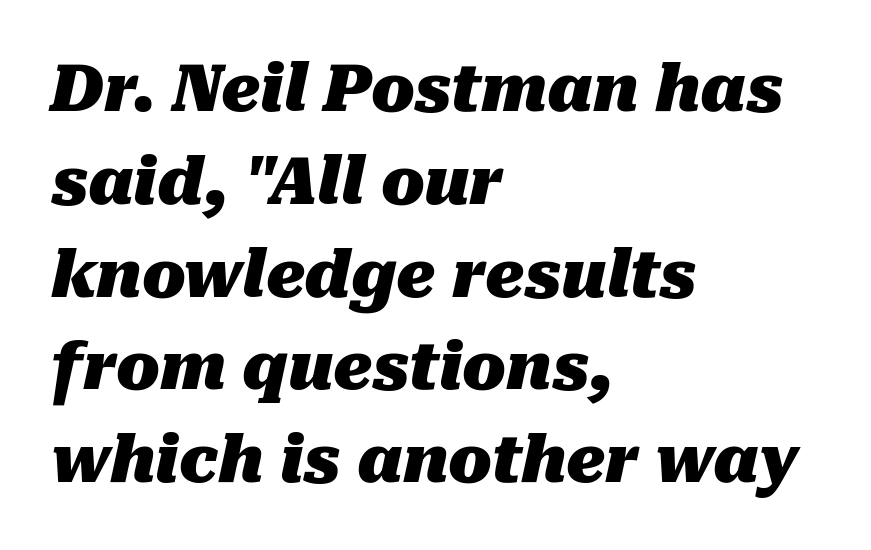
Q: Is the text bold? A: Yes.
Q: Is the text italic (slanted)? A: Yes, it leans right by about 10 degrees.
Q: Is the text underlined? A: No.
Q: How is the paragraph aligned? A: Left-aligned.
Q: Is the spacing between letters normal or unusually wide? A: Normal.
Q: Is the spacing between lines tight, normal or loose? A: Normal.
Q: Width (condensed, normal, or wide)? A: Normal.
Q: Stroke contrast? A: Medium.
Q: x-height? A: Medium.
Q: Monospaced? A: No.
